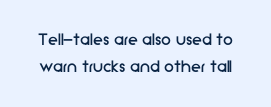
{"italic": "no", "bold": "no", "underline": "no", "line_spacing": "normal", "line_spacing_ratio": 1.35, "letter_spacing": "normal", "letter_spacing_em": 0.0, "glyph_px": 20}
